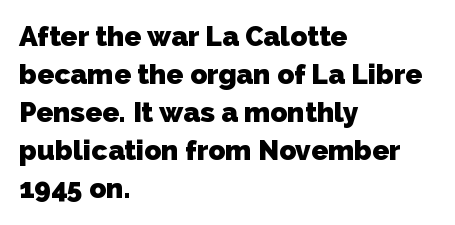
Layout note: lines flush left. Classification — sans serif. Do the characters align in a grid? No, the font is proportional. If you measured baseline to baseline, you'd find a middling distance. Strong, thick strokes mark this as bold type. This sample uses plain, unmodified letter spacing.
